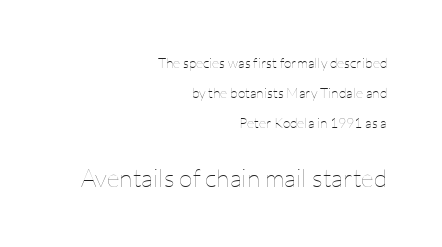
Q: Is the text bold? A: No.
Q: Is the text italic (slanted)? A: No, it is upright.
Q: Is the text underlined? A: No.
Q: How is the paragraph aligned? A: Right-aligned.
Q: Is the spacing between letters normal or unusually wide? A: Normal.
Q: Is the spacing between lines tight, normal or loose? A: Loose.
Q: Which block of text is set in a larger size, the first (top) or the second (bottom)? A: The second (bottom) one.
